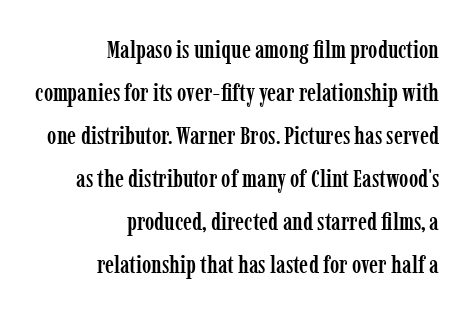
{"italic": "no", "underline": "no", "align": "right", "line_spacing_ratio": 1.72, "letter_spacing": "normal", "letter_spacing_em": 0.0, "glyph_px": 25}
